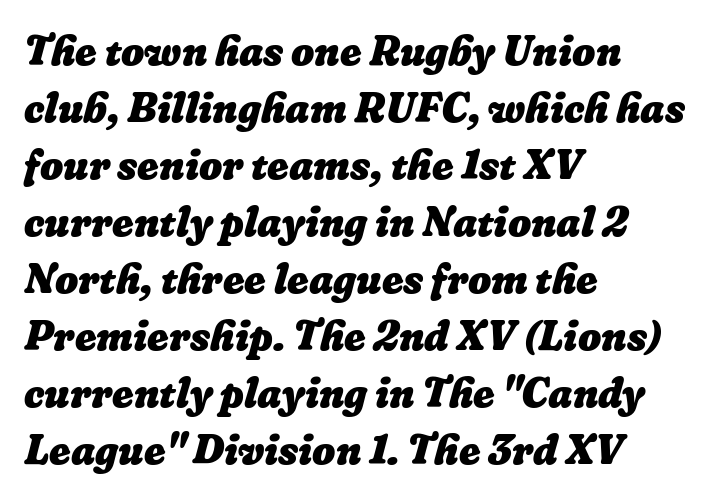
{"bold": "yes", "weight": "heavy", "width": "normal", "stroke_contrast": "low", "x_height": "medium", "monospaced": "no", "underline": "no", "align": "left", "line_spacing": "normal", "line_spacing_ratio": 1.39, "letter_spacing": "normal", "letter_spacing_em": 0.0, "glyph_px": 41}
